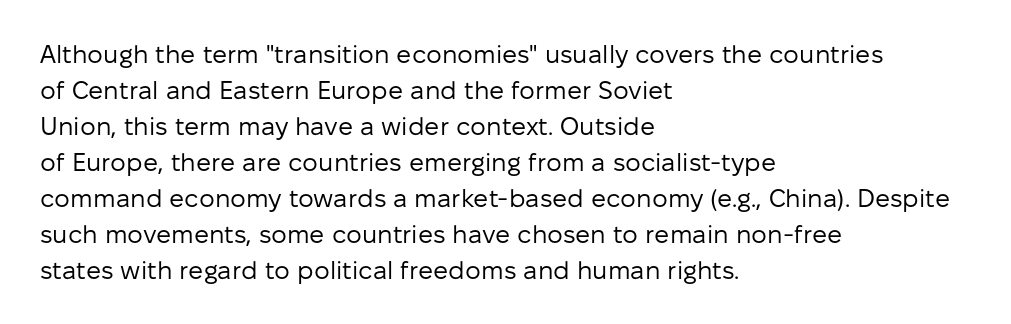
The rendering anchors every line to the left-hand side. Words appear dense and cohesive because spacing is normal. Does the leading feel generous? No, just average. A quiet, ordinary-to-light weight characterises the typeface.
